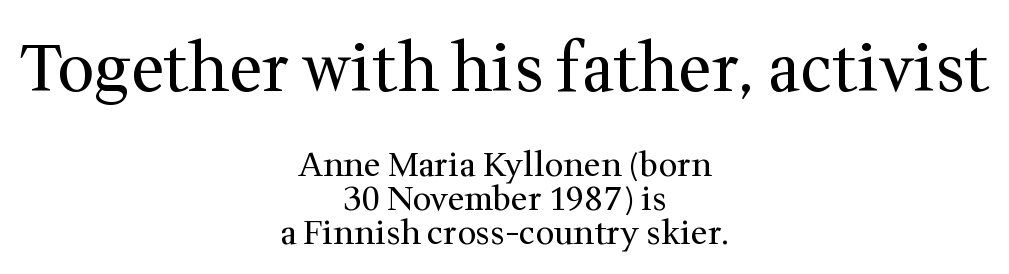
Anything drawn beneath the words? Only blank space. Is this a sans? No — the strokes have serifs. The letters in the upper block stand taller than those in the block below. A typesetter would call this zero additional tracking. Caption: face not bold, strokes unweighted.
